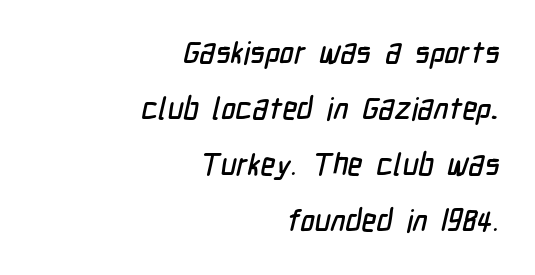
Q: Is the typeface a serif or a sans-serif typeface? A: Sans-serif.
Q: Is the text underlined? A: No.
Q: How is the paragraph aligned? A: Right-aligned.
Q: Is the spacing between letters normal or unusually wide? A: Normal.
Q: Width (condensed, normal, or wide)? A: Condensed.
Q: Stroke contrast? A: Low.
Q: x-height? A: Medium.
Q: Monospaced? A: No.
